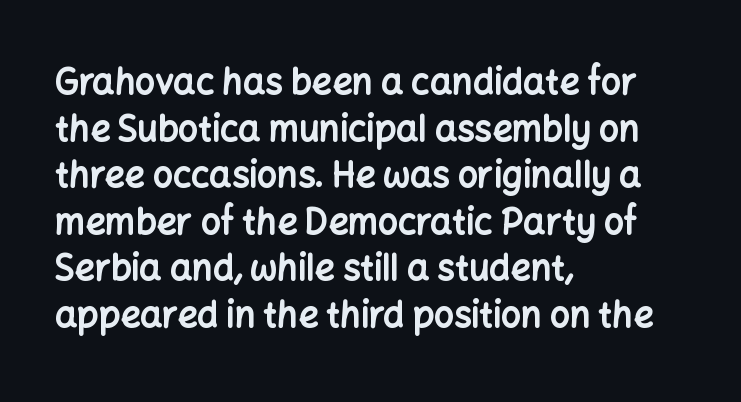
{"serif": "no", "italic": "no", "bold": "yes", "weight": "bold", "width": "normal", "stroke_contrast": "low", "x_height": "medium", "monospaced": "no", "underline": "no", "align": "left", "line_spacing": "normal", "line_spacing_ratio": 1.33, "letter_spacing": "normal", "letter_spacing_em": 0.0, "glyph_px": 35}
